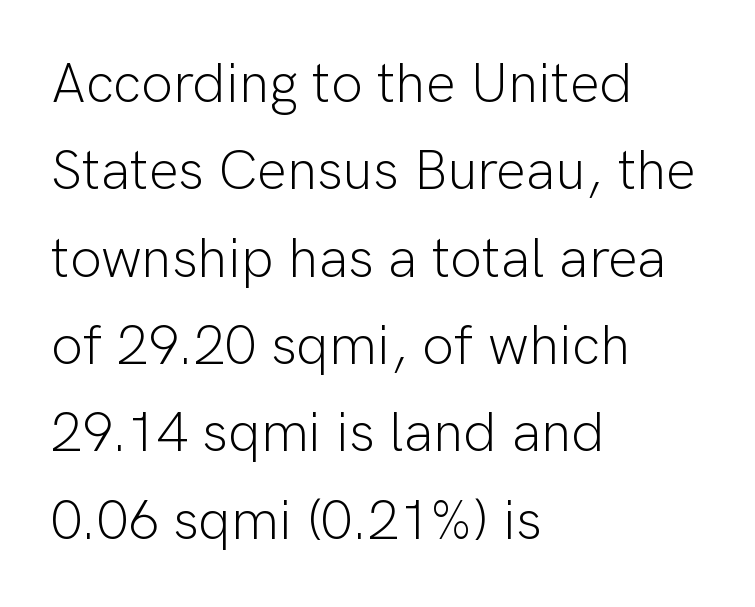
Underlining? Definitely not there. A student would call this left alignment; a typographer would say flush left, rag right. Think of a printed novel: that variable character pitch is what you see here. Letter spacing: default. What kind of face is this? One without serifs — a sans. The designer left line spacing at the default.
